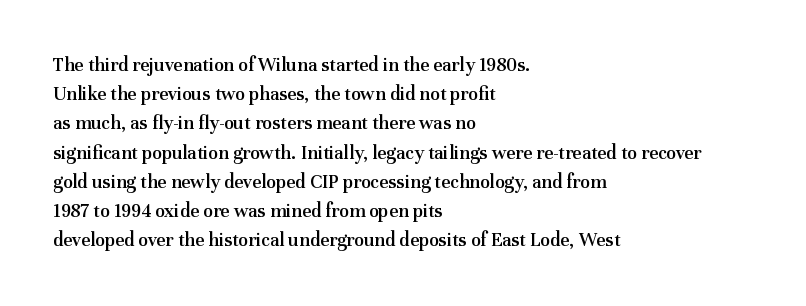
How heavy is the stroke? Medium-heavy — a semibold, shy of bold. Notice how the passage keeps a crisp vertical edge on the left only. In terms of posture, this sample is upright. The rendering uses a moderate line-height, typical for paragraphs. No extra tracking has been applied to these lines. Descender tails drop into unmarked territory.
